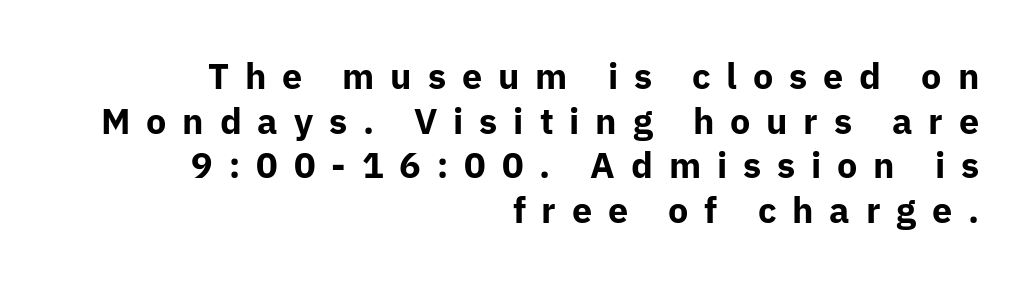
Italic: no, the glyphs are upright roman. Line endings align vertically; line beginnings do not. In terms of letterform style, serifs are entirely absent. Spacing between characters has been opened up far beyond the box default.
